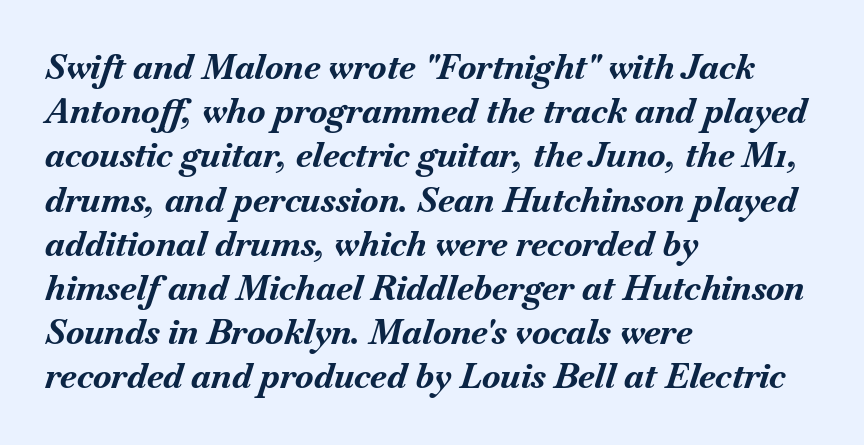
The image shows 34 px bold type, italic (leaning right); set left-aligned, normal line spacing (1.3x), normal letter spacing, not underlined; medium stroke contrast and a small x-height.
